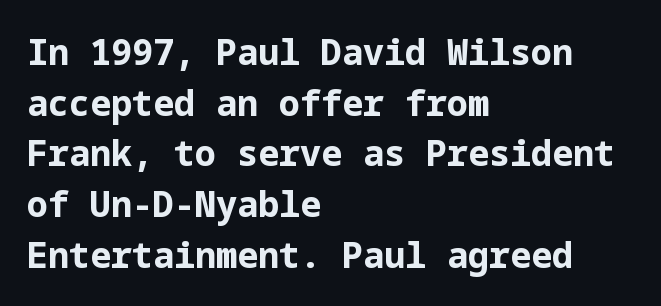
The image shows 35 px bold sans-serif type, upright; set left-aligned, normal line spacing (1.45x), normal letter spacing, not underlined; low stroke contrast and a medium x-height.
